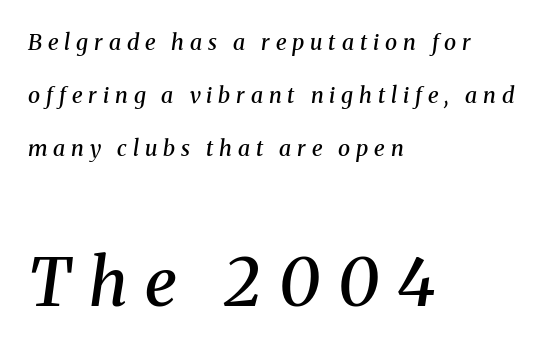
The image shows 66 px semibold serif type, italic (leaning right); set left-aligned, loose line spacing (2.42x), unusually wide letter spacing (+0.27 em), not underlined; the second (bottom) block is 3.0x larger; medium stroke contrast and a medium x-height.
